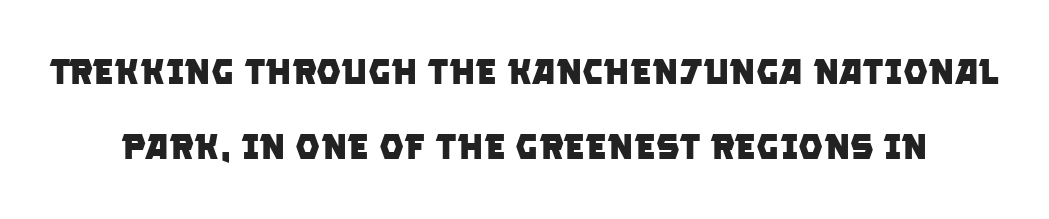
Regarding leading, the lines here are spaced well apart. Type without underlining. Nothing sits at the stroke ends, so this counts as sans-serif. The face used here is proportionally spaced, like ordinary book or web type. Look at the stroke-to-counter ratio: heavy, a bold. How are the letters spaced? Ordinarily, with no added tracking.
